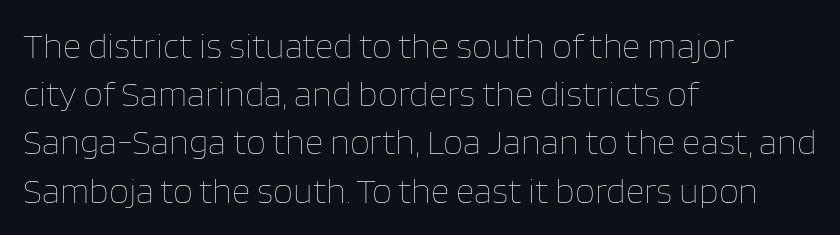
Do the characters align in a grid? No, the font is proportional. Students, observe: this is what conventionally led text looks like. Horizontally, the lines are justified to the leading edge only. No heavy texture on the line: the type isn't bold. Words float on clear page, feet unadorned. A typesetter would mark this as roman, not italic.
